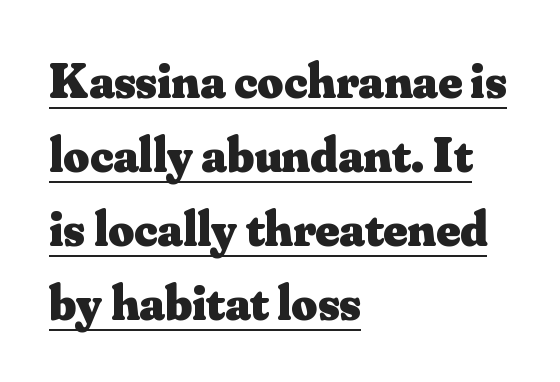
Q: Is the text bold? A: Yes.
Q: Is the text italic (slanted)? A: No, it is upright.
Q: Is the typeface a serif or a sans-serif typeface? A: Serif.
Q: Is the text underlined? A: Yes.
Q: How is the paragraph aligned? A: Left-aligned.
Q: Is the spacing between letters normal or unusually wide? A: Normal.
Q: Is the spacing between lines tight, normal or loose? A: Normal.
Q: Width (condensed, normal, or wide)? A: Normal.
Q: Stroke contrast? A: Medium.
Q: x-height? A: Small.
Q: Monospaced? A: No.
